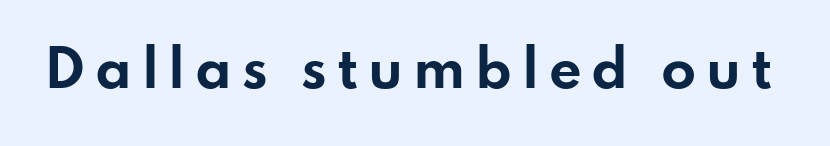
Q: Is the text bold? A: Yes.
Q: Is the text italic (slanted)? A: No, it is upright.
Q: Is the typeface a serif or a sans-serif typeface? A: Sans-serif.
Q: Is the text underlined? A: No.
Q: Width (condensed, normal, or wide)? A: Wide.
Q: Stroke contrast? A: Low.
Q: x-height? A: Small.
Q: Monospaced? A: No.
